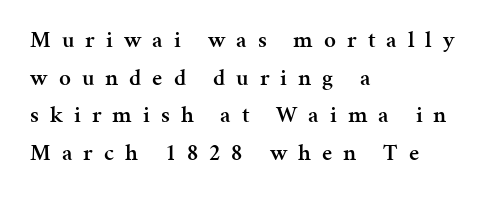
Q: Is the text bold? A: Semi-bold.
Q: Is the text italic (slanted)? A: No, it is upright.
Q: Is the text underlined? A: No.
Q: How is the paragraph aligned? A: Left-aligned.
Q: Is the spacing between letters normal or unusually wide? A: Unusually wide.
Q: Is the spacing between lines tight, normal or loose? A: Normal.
